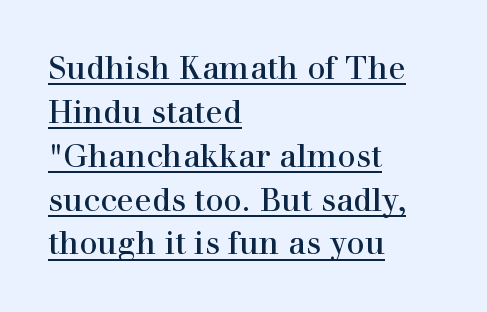
{"serif": "yes", "italic": "no", "bold": "no", "weight": "regular", "width": "normal", "stroke_contrast": "high", "x_height": "medium", "monospaced": "no", "underline": "yes", "align": "left", "line_spacing": "normal", "line_spacing_ratio": 1.37, "letter_spacing": "normal", "letter_spacing_em": 0.0, "glyph_px": 32}
